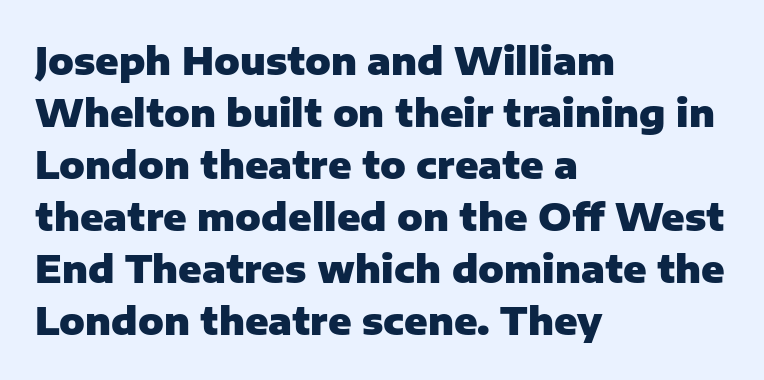
Q: Is the text bold? A: Yes.
Q: Is the text italic (slanted)? A: No, it is upright.
Q: Is the typeface a serif or a sans-serif typeface? A: Sans-serif.
Q: Is the text underlined? A: No.
Q: How is the paragraph aligned? A: Left-aligned.
Q: Is the spacing between letters normal or unusually wide? A: Normal.
Q: Is the spacing between lines tight, normal or loose? A: Normal.
Q: Width (condensed, normal, or wide)? A: Normal.
Q: Stroke contrast? A: Low.
Q: x-height? A: Medium.
Q: Monospaced? A: No.
